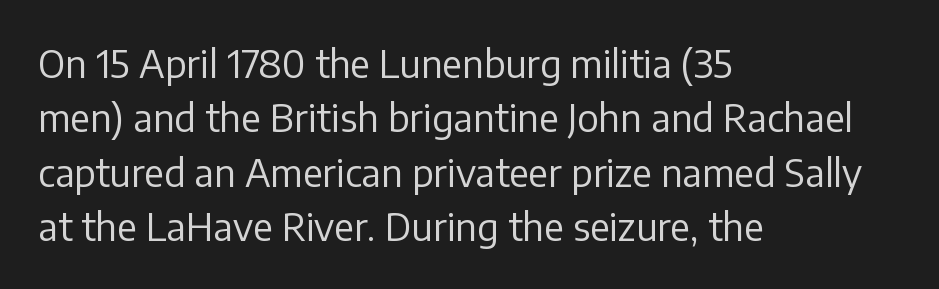
{"serif": "no", "italic": "no", "bold": "no", "weight": "regular", "width": "normal", "stroke_contrast": "low", "x_height": "medium", "monospaced": "no", "underline": "no", "align": "left", "line_spacing": "normal", "line_spacing_ratio": 1.43, "letter_spacing": "normal", "letter_spacing_em": 0.0, "glyph_px": 38}
